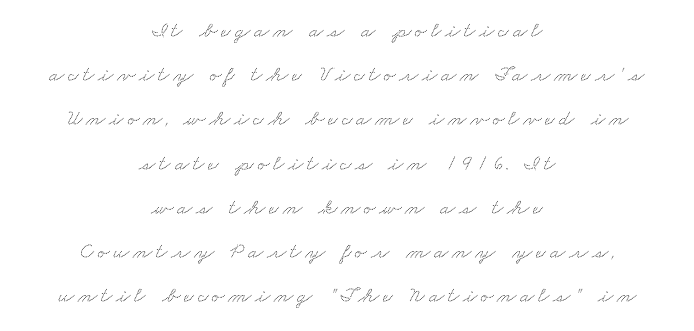
The image shows 22 px text type; set centered, loose line spacing (2.01x), not underlined.
